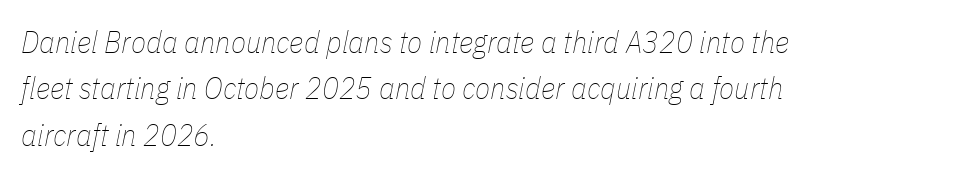
The image shows 31 px thin, condensed type, italic (leaning right); set left-aligned, normal line spacing (1.5x), normal letter spacing, not underlined; low stroke contrast and a medium x-height.
